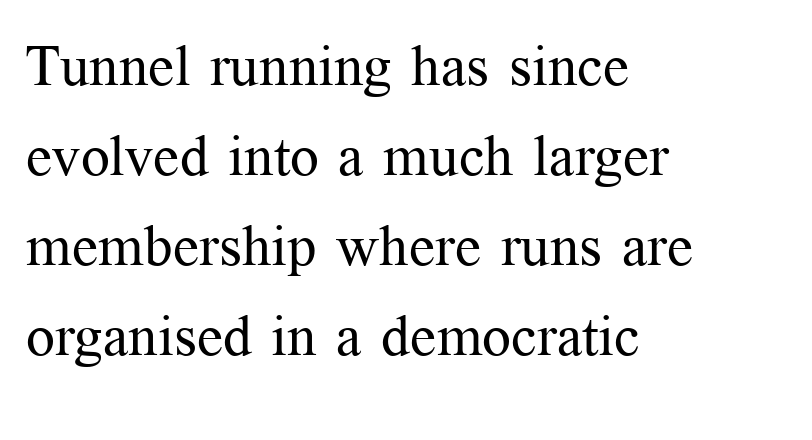
Q: Is the text bold? A: No.
Q: Is the text italic (slanted)? A: No, it is upright.
Q: Is the typeface a serif or a sans-serif typeface? A: Serif.
Q: Is the text underlined? A: No.
Q: How is the paragraph aligned? A: Left-aligned.
Q: Is the spacing between letters normal or unusually wide? A: Normal.
Q: Is the spacing between lines tight, normal or loose? A: Normal.
Q: Width (condensed, normal, or wide)? A: Normal.
Q: Stroke contrast? A: Medium.
Q: x-height? A: Medium.
Q: Monospaced? A: No.
